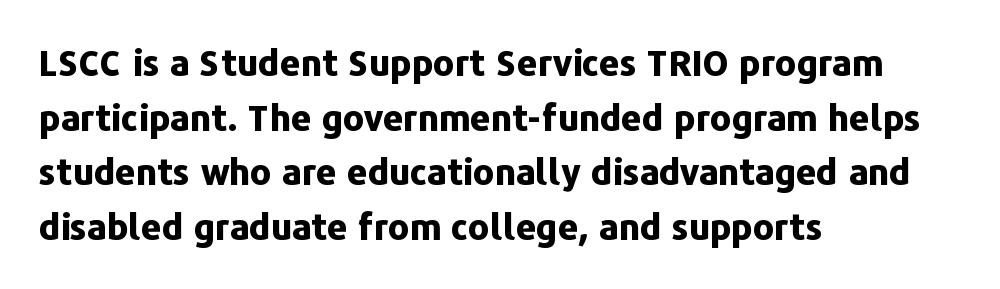
{"serif": "no", "italic": "no", "bold": "yes", "weight": "bold", "width": "normal", "stroke_contrast": "low", "x_height": "medium", "monospaced": "no", "underline": "no", "align": "left", "line_spacing": "normal", "line_spacing_ratio": 1.52, "letter_spacing": "normal", "letter_spacing_em": 0.0, "glyph_px": 36}
